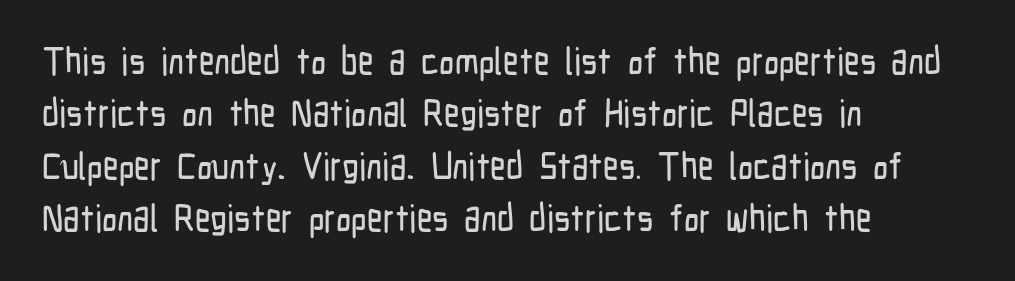
The image shows 38 px condensed sans-serif type, upright; set left-aligned, normal line spacing (1.38x), normal letter spacing, not underlined; low stroke contrast and a medium x-height.
